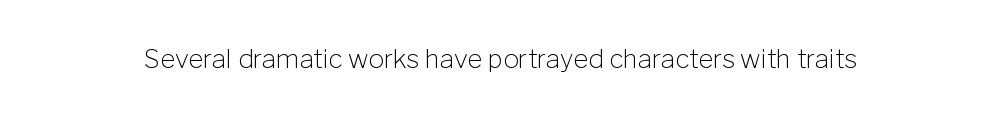
A roman cut, with each character standing at attention. Decoration check: the copy has no underline. The gaps between neighbouring characters are ordinary and unremarkable. Bold? No — there's no thickening of the strokes.
